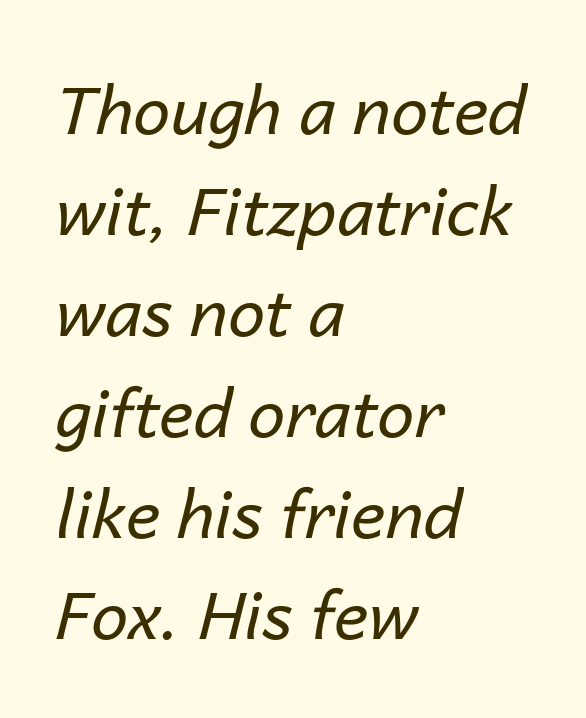
When letters slant like this, we call the style italic. Type without underlining. If you drew a ruler down the left edge, every line would touch it. How are the letters spaced? Ordinarily, with no added tracking. The face used here is proportionally spaced, like ordinary book or web type.
